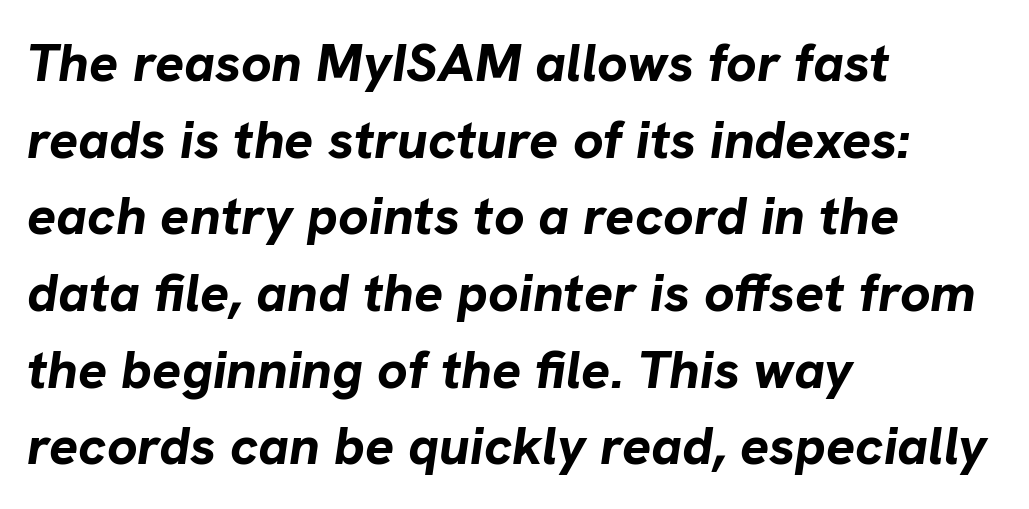
The image shows 54 px bold type, italic (leaning right); set left-aligned, normal line spacing (1.42x), normal letter spacing, not underlined; low stroke contrast and a medium x-height.
